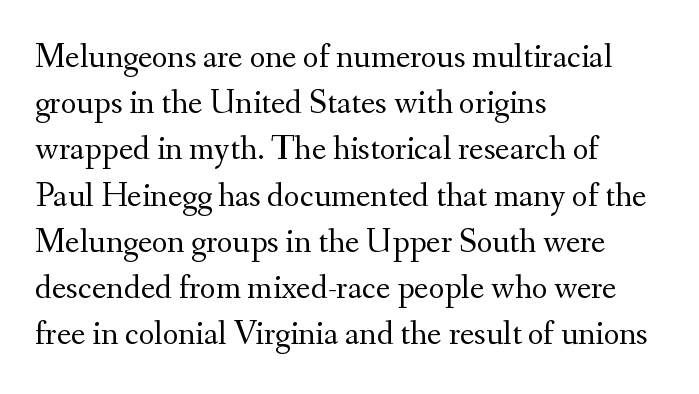
{"serif": "yes", "italic": "no", "bold": "no", "weight": "regular", "width": "normal", "stroke_contrast": "medium", "x_height": "small", "monospaced": "no", "underline": "no", "align": "left", "line_spacing": "normal", "line_spacing_ratio": 1.36, "letter_spacing": "normal", "letter_spacing_em": 0.0, "glyph_px": 34}
